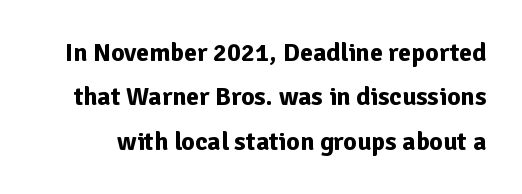
Q: Is the text bold? A: Yes.
Q: Is the text italic (slanted)? A: No, it is upright.
Q: Is the text underlined? A: No.
Q: Is the spacing between letters normal or unusually wide? A: Normal.
